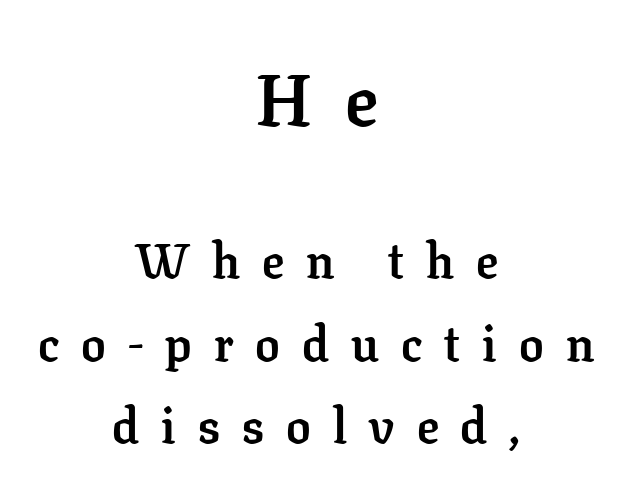
The image shows 73 px semibold serif type, upright; set centered, normal line spacing (1.69x), unusually wide letter spacing (+0.45 em), not underlined; the first (top) block is 1.49x larger; low stroke contrast and a medium x-height.
